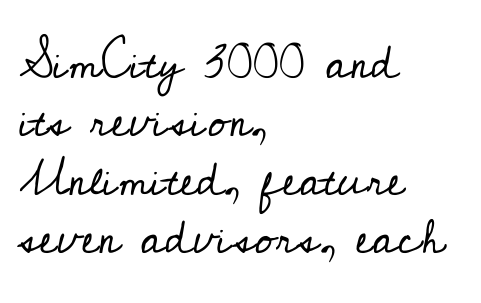
Q: Is the text bold? A: No.
Q: Is the text italic (slanted)? A: Yes.
Q: Is the typeface a serif or a sans-serif typeface? A: Serif.
Q: Is the text underlined? A: No.
Q: How is the paragraph aligned? A: Left-aligned.
Q: Is the spacing between letters normal or unusually wide? A: Normal.
Q: Width (condensed, normal, or wide)? A: Normal.
Q: Stroke contrast? A: Low.
Q: x-height? A: Small.
Q: Monospaced? A: No.
